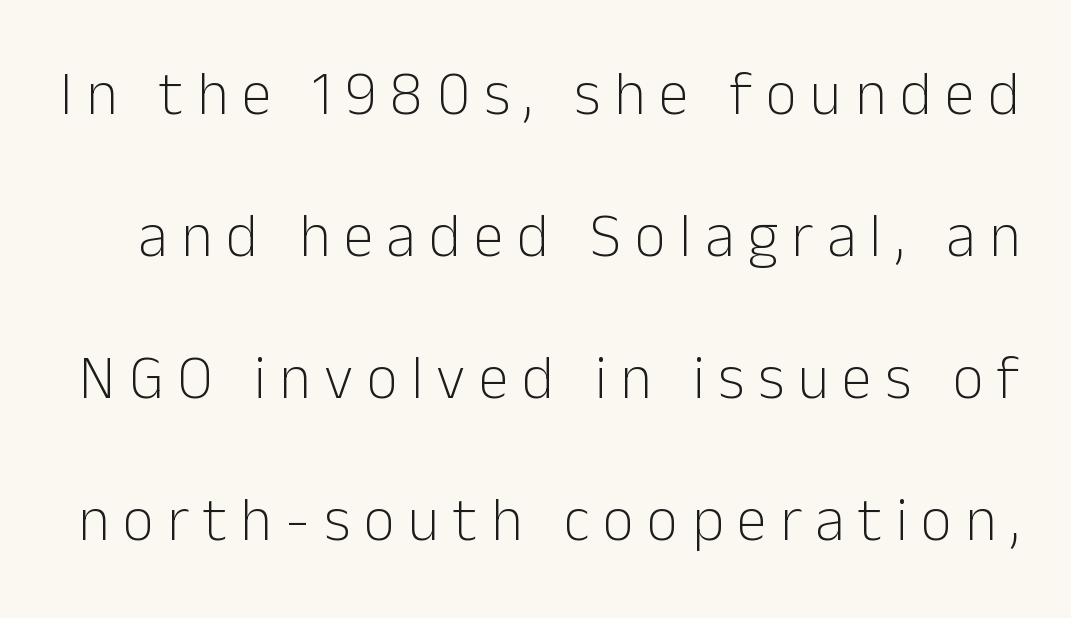
The image shows 61 px light sans-serif type, upright; set loose line spacing (2.33x), unusually wide letter spacing (+0.22 em), not underlined; low stroke contrast and a medium x-height.
